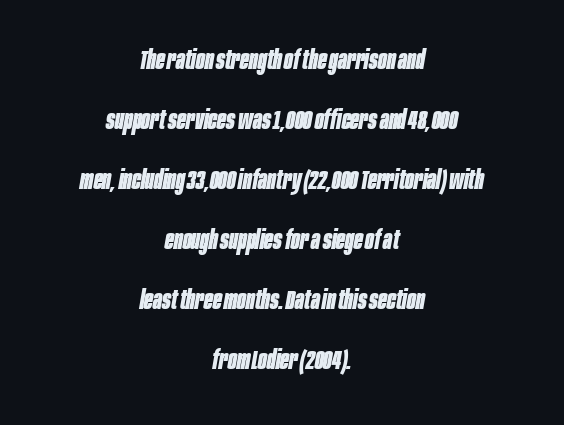
The line texture is even and compact thanks to regular tracking. The typesetting leans heavy: a genuine bold. Italic: yes, the glyphs are oblique. The baseline area is clear. Compared with a flush-left layout, this one balances lines on the center instead. The passage shown stacks its lines with a broad gap.
